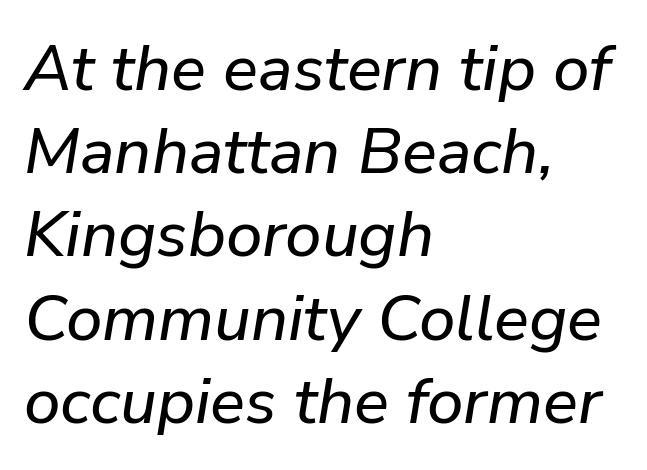
Q: Is the text italic (slanted)? A: Yes, it leans right by about 9 degrees.
Q: Is the text underlined? A: No.
Q: How is the paragraph aligned? A: Left-aligned.
Q: Is the spacing between letters normal or unusually wide? A: Normal.
Q: Is the spacing between lines tight, normal or loose? A: Normal.
Q: Width (condensed, normal, or wide)? A: Normal.
Q: Stroke contrast? A: Low.
Q: x-height? A: Medium.
Q: Monospaced? A: No.
